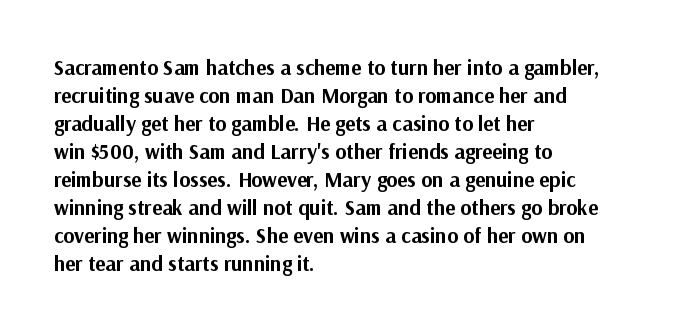
The image shows 21 px bold type, upright; set left-aligned, normal line spacing (1.33x), normal letter spacing, not underlined.
